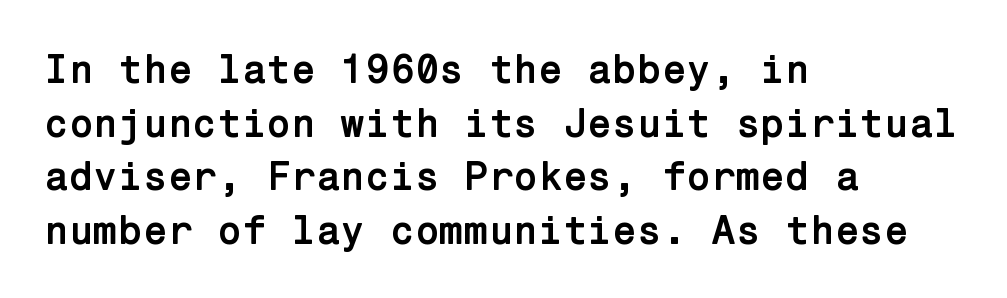
Compared with a centered layout, this one pins lines to the left instead. This sample uses a sans-serif face. Successive baselines arrive at the customary interval. Strokes here are thick enough to call this a true bold.
